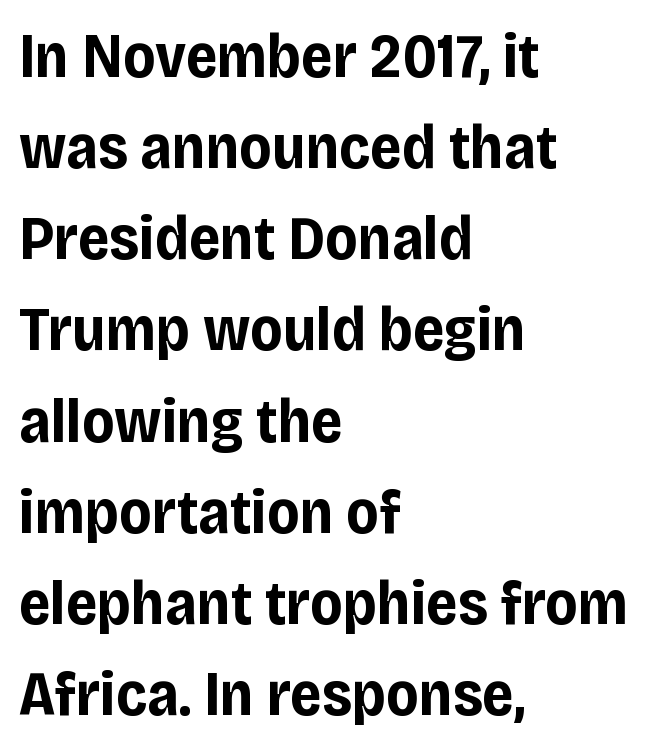
The image shows 62 px bold sans-serif type, upright; set left-aligned, normal line spacing (1.47x), normal letter spacing, not underlined; low stroke contrast and a large x-height.
